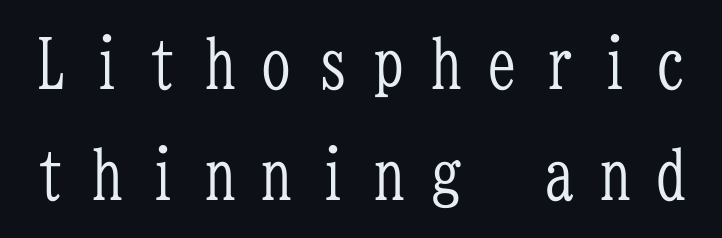
Q: Is the text bold? A: No.
Q: Is the text italic (slanted)? A: No, it is upright.
Q: Is the typeface a serif or a sans-serif typeface? A: Serif.
Q: Is the text underlined? A: No.
Q: Is the spacing between letters normal or unusually wide? A: Unusually wide.
Q: Is the spacing between lines tight, normal or loose? A: Normal.
Q: Width (condensed, normal, or wide)? A: Condensed.
Q: Stroke contrast? A: Low.
Q: x-height? A: Medium.
Q: Monospaced? A: Yes.
